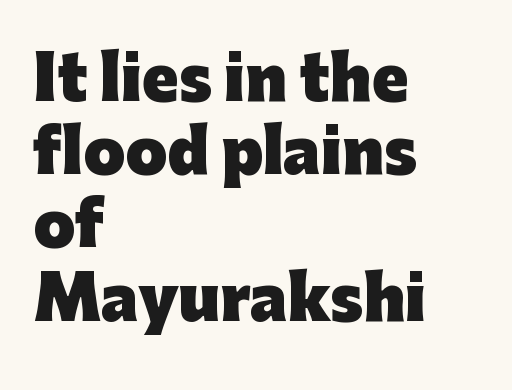
{"serif": "no", "italic": "no", "bold": "yes", "weight": "heavy", "width": "normal", "stroke_contrast": "low", "x_height": "medium", "monospaced": "no", "underline": "no", "align": "left", "line_spacing_ratio": 1.22, "letter_spacing": "normal", "letter_spacing_em": 0.0, "glyph_px": 60}
